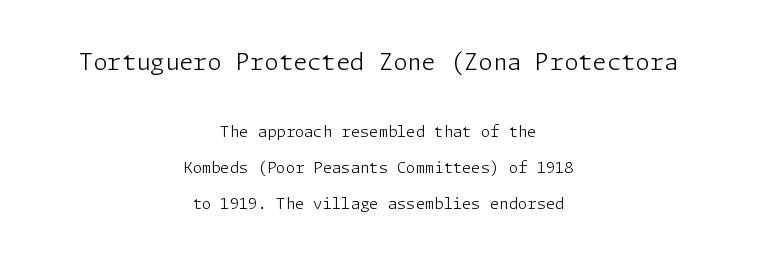
Q: Is the text bold? A: No.
Q: Is the text italic (slanted)? A: No, it is upright.
Q: Is the text underlined? A: No.
Q: How is the paragraph aligned? A: Centered.
Q: Is the spacing between letters normal or unusually wide? A: Normal.
Q: Is the spacing between lines tight, normal or loose? A: Loose.
Q: Which block of text is set in a larger size, the first (top) or the second (bottom)? A: The first (top) one.
